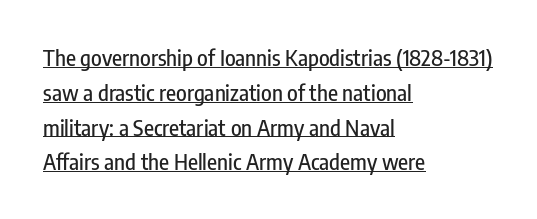
The image shows 22 px text type, upright; set left-aligned, normal line spacing (1.58x), normal letter spacing, underlined.
